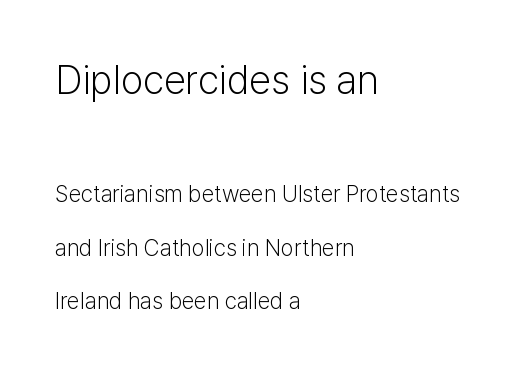
{"serif": "no", "italic": "no", "bold": "no", "weight": "light", "width": "normal", "stroke_contrast": "low", "x_height": "medium", "monospaced": "no", "underline": "no", "align": "left", "line_spacing": "loose", "line_spacing_ratio": 2.33, "letter_spacing": "normal", "letter_spacing_em": 0.0, "larger_block": "first", "size_ratio": 1.74, "glyph_px": 40}
